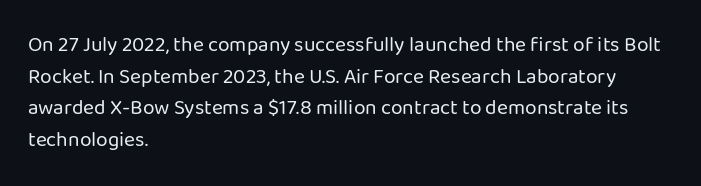
Q: Is the text bold? A: No.
Q: Is the text italic (slanted)? A: No, it is upright.
Q: Is the text underlined? A: No.
Q: How is the paragraph aligned? A: Left-aligned.
Q: Is the spacing between letters normal or unusually wide? A: Normal.
Q: Is the spacing between lines tight, normal or loose? A: Normal.
